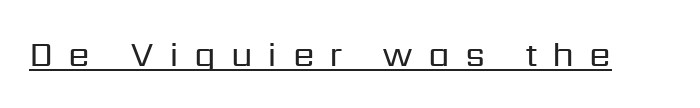
{"serif": "no", "italic": "no", "bold": "no", "weight": "regular", "width": "normal", "stroke_contrast": "low", "x_height": "medium", "monospaced": "no", "underline": "yes", "letter_spacing": "wide", "letter_spacing_em": 0.43, "glyph_px": 35}
